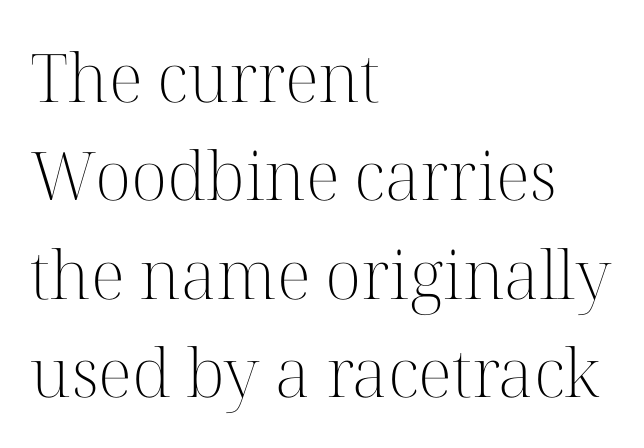
Q: Is the text bold? A: No.
Q: Is the text italic (slanted)? A: No, it is upright.
Q: Is the typeface a serif or a sans-serif typeface? A: Serif.
Q: Is the text underlined? A: No.
Q: How is the paragraph aligned? A: Left-aligned.
Q: Is the spacing between letters normal or unusually wide? A: Normal.
Q: Is the spacing between lines tight, normal or loose? A: Normal.
Q: Width (condensed, normal, or wide)? A: Normal.
Q: Stroke contrast? A: High.
Q: x-height? A: Medium.
Q: Monospaced? A: No.
